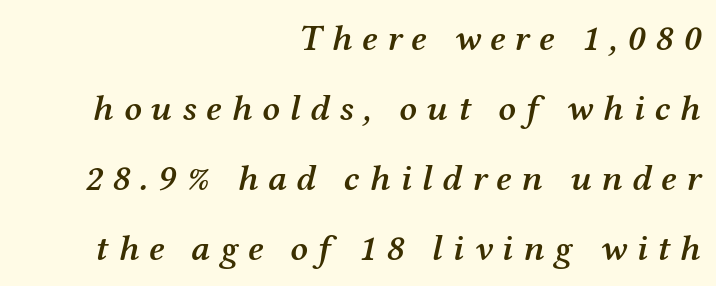
Q: Is the text bold? A: Semi-bold.
Q: Is the text italic (slanted)? A: Yes, it leans right by about 12 degrees.
Q: Is the typeface a serif or a sans-serif typeface? A: Serif.
Q: Is the text underlined? A: No.
Q: How is the paragraph aligned? A: Right-aligned.
Q: Is the spacing between letters normal or unusually wide? A: Unusually wide.
Q: Width (condensed, normal, or wide)? A: Normal.
Q: Stroke contrast? A: Medium.
Q: x-height? A: Medium.
Q: Monospaced? A: No.
